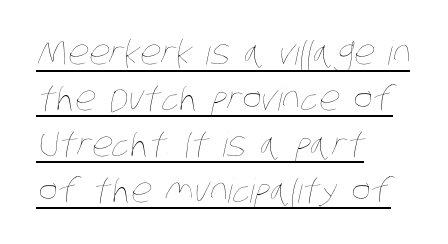
{"bold": "no", "weight": "thin", "width": "condensed", "stroke_contrast": "low", "x_height": "large", "monospaced": "no", "underline": "yes", "align": "left", "line_spacing": "normal", "line_spacing_ratio": 1.39, "letter_spacing": "normal", "letter_spacing_em": 0.0, "glyph_px": 33}
